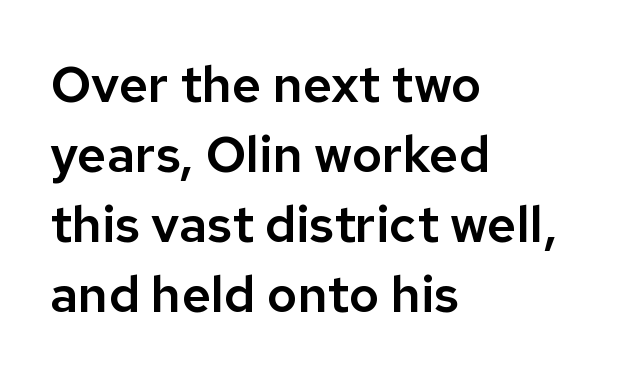
{"serif": "no", "italic": "no", "width": "normal", "stroke_contrast": "low", "x_height": "medium", "monospaced": "no", "underline": "no", "align": "left", "line_spacing": "normal", "line_spacing_ratio": 1.37, "letter_spacing": "normal", "letter_spacing_em": 0.0, "glyph_px": 51}
